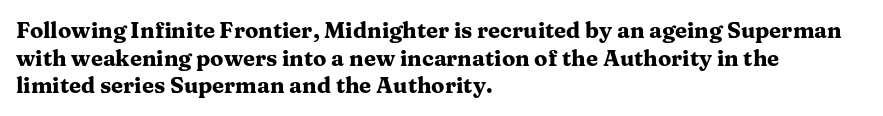
Q: Is the text bold? A: Yes.
Q: Is the text italic (slanted)? A: No, it is upright.
Q: Is the text underlined? A: No.
Q: How is the paragraph aligned? A: Left-aligned.
Q: Is the spacing between letters normal or unusually wide? A: Normal.
Q: Is the spacing between lines tight, normal or loose? A: Normal.
